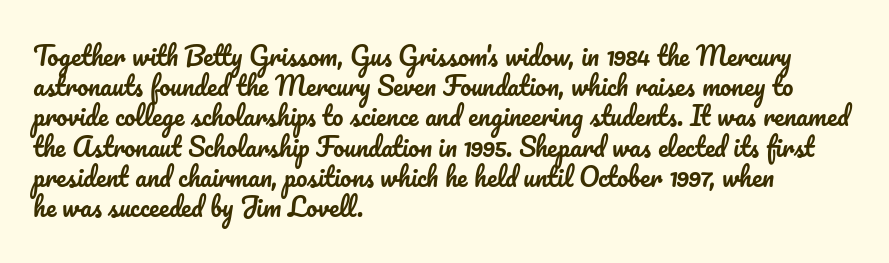
Q: Is the text italic (slanted)? A: Yes.
Q: Is the text underlined? A: No.
Q: How is the paragraph aligned? A: Left-aligned.
Q: Is the spacing between letters normal or unusually wide? A: Normal.
